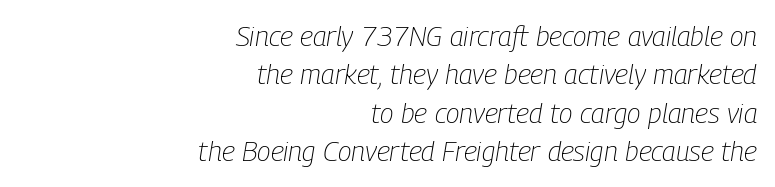
Type without underlining. The cut favours lightness, reaching ordinary text weight at its darkest. These lines are set flush right with a ragged left edge. Each letter keeps its own natural width here, so spacing adapts to shape.
